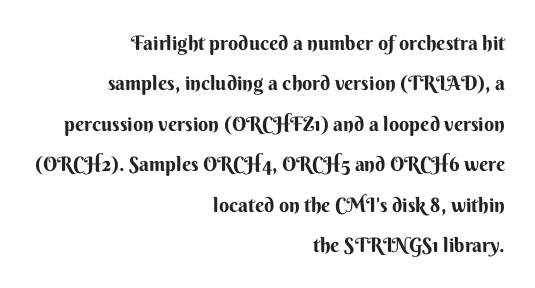
{"italic": "no", "bold": "yes", "underline": "no", "align": "right", "line_spacing": "loose", "line_spacing_ratio": 2.02, "letter_spacing": "normal", "letter_spacing_em": 0.0, "glyph_px": 20}
